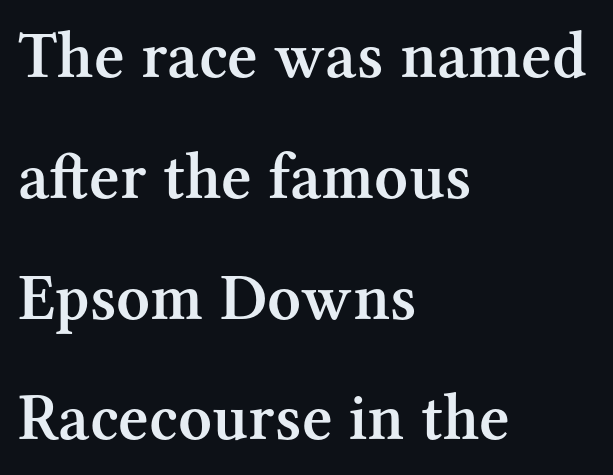
I'd call this a serif setting — the letters wear small feet. The rendering uses natural spacing where letterforms have individual widths. The specimen reads as upright at a glance. Each glyph is drawn with semibold strokes, heavier than normal yet not fully bold. Inter-character spacing is left at the font's built-in metrics.
